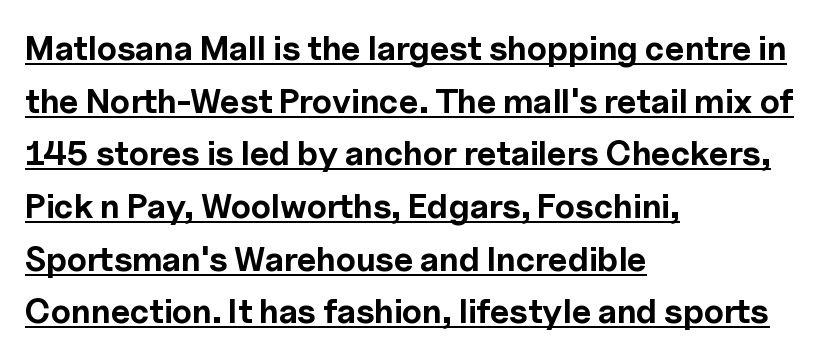
Q: Is the text bold? A: Yes.
Q: Is the text italic (slanted)? A: No, it is upright.
Q: Is the typeface a serif or a sans-serif typeface? A: Sans-serif.
Q: Is the text underlined? A: Yes.
Q: How is the paragraph aligned? A: Left-aligned.
Q: Is the spacing between letters normal or unusually wide? A: Normal.
Q: Is the spacing between lines tight, normal or loose? A: Normal.
Q: Width (condensed, normal, or wide)? A: Normal.
Q: x-height? A: Medium.
Q: Monospaced? A: No.
